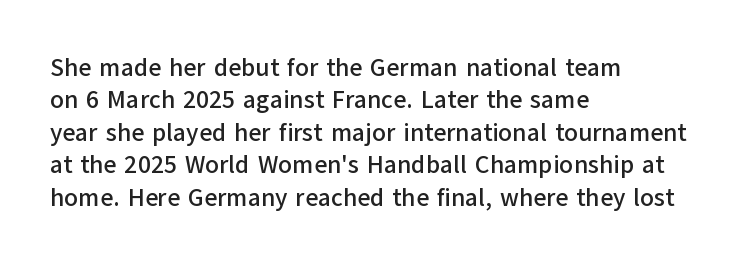
The image shows 25 px text type, upright; set left-aligned, normal line spacing (1.3x), normal letter spacing, not underlined.
